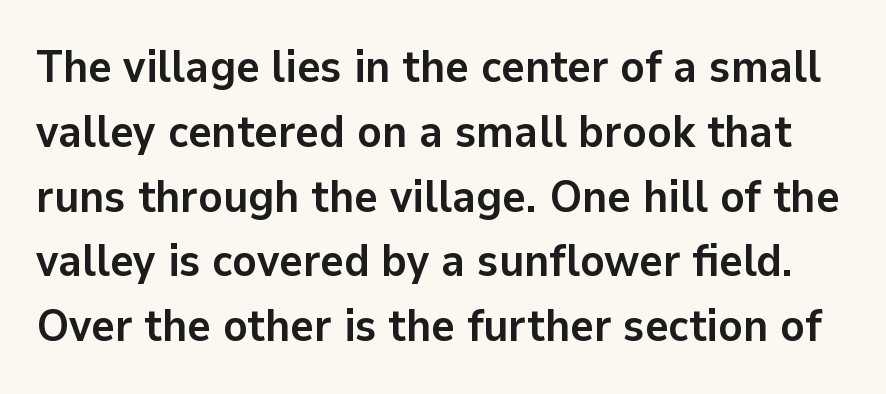
{"serif": "no", "italic": "no", "bold": "yes", "weight": "semibold", "width": "normal", "stroke_contrast": "low", "x_height": "medium", "monospaced": "no", "underline": "no", "line_spacing": "normal", "line_spacing_ratio": 1.44, "letter_spacing": "normal", "letter_spacing_em": 0.0, "glyph_px": 45}
